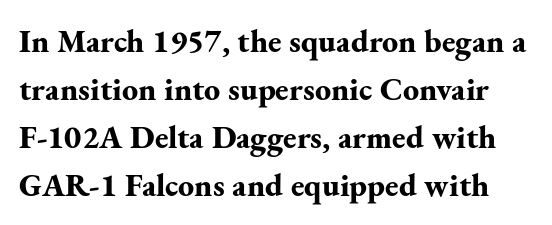
The image shows 32 px bold serif type, upright; set normal line spacing (1.5x), normal letter spacing, not underlined; medium stroke contrast and a small x-height.
